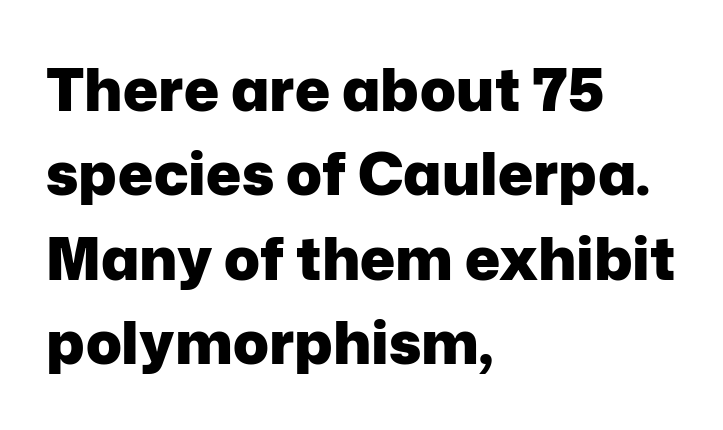
{"serif": "no", "italic": "no", "bold": "yes", "weight": "heavy", "width": "normal", "stroke_contrast": "low", "x_height": "medium", "monospaced": "no", "underline": "no", "align": "left", "line_spacing": "normal", "line_spacing_ratio": 1.43, "letter_spacing": "normal", "letter_spacing_em": 0.0, "glyph_px": 59}
